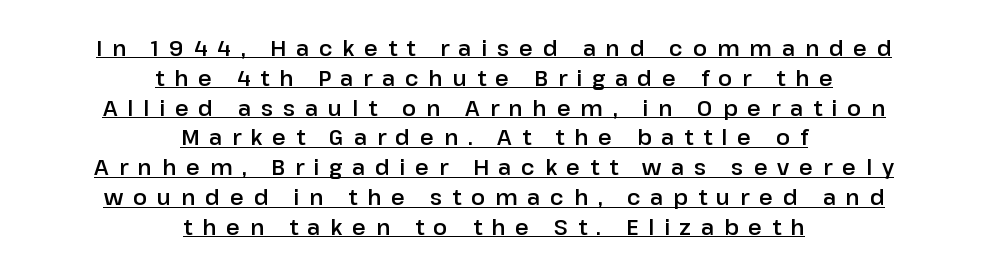
Q: Is the text italic (slanted)? A: No, it is upright.
Q: Is the text underlined? A: Yes.
Q: How is the paragraph aligned? A: Centered.
Q: Is the spacing between letters normal or unusually wide? A: Unusually wide.
Q: Is the spacing between lines tight, normal or loose? A: Normal.
